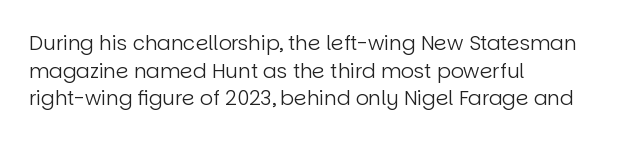
This rendering leaves character spacing at its baseline value. These lines stack with their left ends in a neat column. Reading down the column, the eye jumps a familiar distance to each next line. Stroke mass is kept to a normal reading level or below. Unlike italic type, these characters show no tilt at all. No word sits above an underline.
